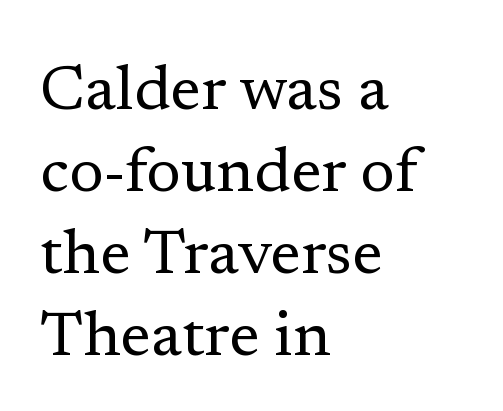
Q: Is the text bold? A: No.
Q: Is the text italic (slanted)? A: No, it is upright.
Q: Is the typeface a serif or a sans-serif typeface? A: Serif.
Q: Is the text underlined? A: No.
Q: How is the paragraph aligned? A: Left-aligned.
Q: Is the spacing between letters normal or unusually wide? A: Normal.
Q: Is the spacing between lines tight, normal or loose? A: Normal.
Q: Width (condensed, normal, or wide)? A: Normal.
Q: Stroke contrast? A: Low.
Q: x-height? A: Medium.
Q: Monospaced? A: No.
